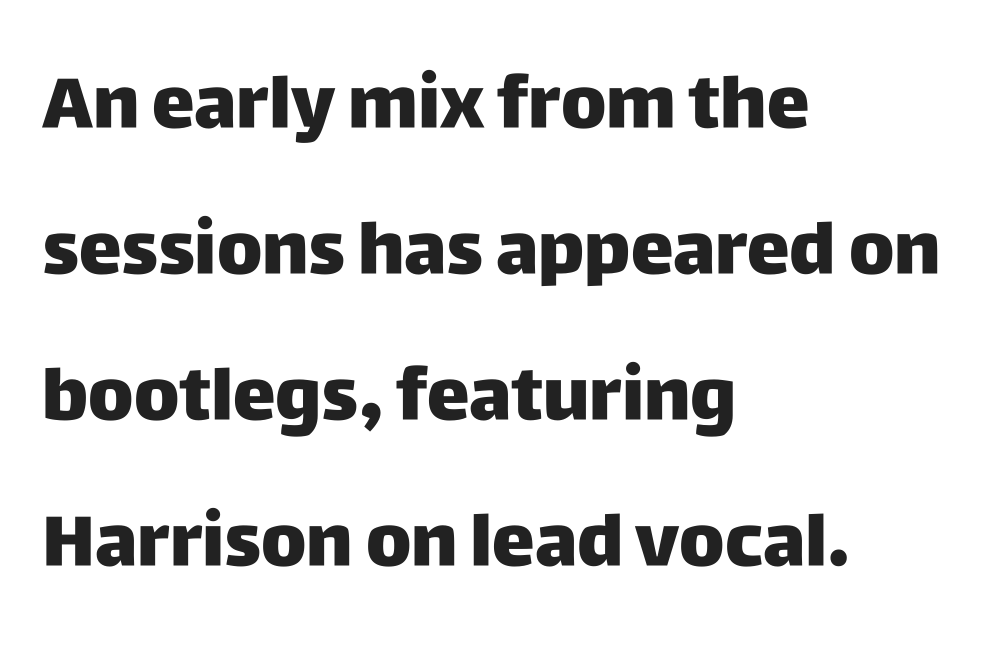
{"serif": "no", "italic": "no", "bold": "yes", "weight": "heavy", "width": "normal", "stroke_contrast": "low", "x_height": "large", "monospaced": "no", "underline": "no", "align": "left", "line_spacing": "loose", "line_spacing_ratio": 2.03, "letter_spacing": "normal", "letter_spacing_em": 0.0, "glyph_px": 72}
